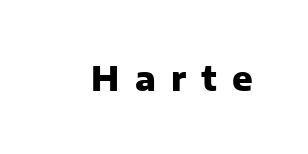
Q: Is the text bold? A: Yes.
Q: Is the text italic (slanted)? A: No, it is upright.
Q: Is the typeface a serif or a sans-serif typeface? A: Sans-serif.
Q: Is the text underlined? A: No.
Q: Is the spacing between letters normal or unusually wide? A: Unusually wide.
Q: Width (condensed, normal, or wide)? A: Normal.
Q: Stroke contrast? A: Low.
Q: x-height? A: Medium.
Q: Monospaced? A: No.
